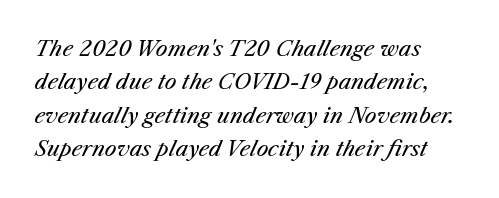
The designer left line spacing at the default. The text carries the slant typical of an italic or oblique font. In CSS terms this would be text-align: left. The face looks like a standard text weight, possibly lighter.
